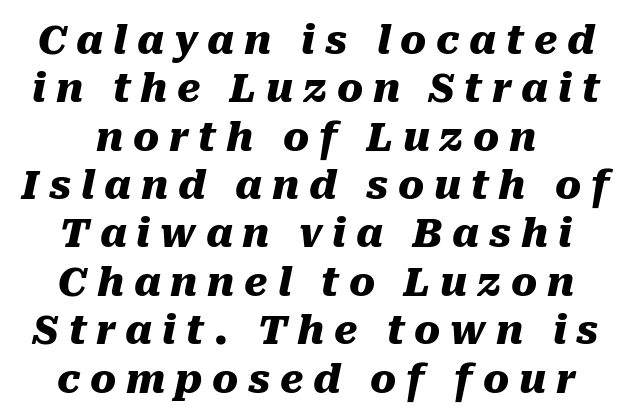
Q: Is the text bold? A: Yes.
Q: Is the text italic (slanted)? A: Yes, it leans right by about 10 degrees.
Q: Is the text underlined? A: No.
Q: Is the spacing between letters normal or unusually wide? A: Unusually wide.
Q: Width (condensed, normal, or wide)? A: Normal.
Q: Stroke contrast? A: Medium.
Q: x-height? A: Medium.
Q: Monospaced? A: No.
